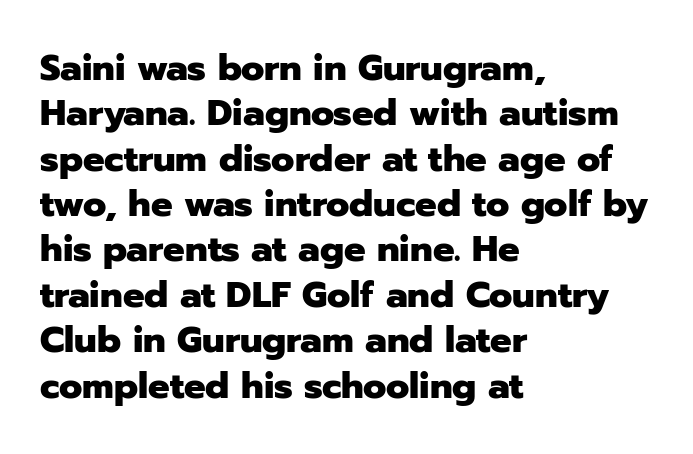
Q: Is the text bold? A: Yes.
Q: Is the text italic (slanted)? A: No, it is upright.
Q: Is the typeface a serif or a sans-serif typeface? A: Sans-serif.
Q: Is the text underlined? A: No.
Q: How is the paragraph aligned? A: Left-aligned.
Q: Is the spacing between letters normal or unusually wide? A: Normal.
Q: Is the spacing between lines tight, normal or loose? A: Normal.
Q: Width (condensed, normal, or wide)? A: Normal.
Q: Stroke contrast? A: Low.
Q: x-height? A: Medium.
Q: Monospaced? A: No.
